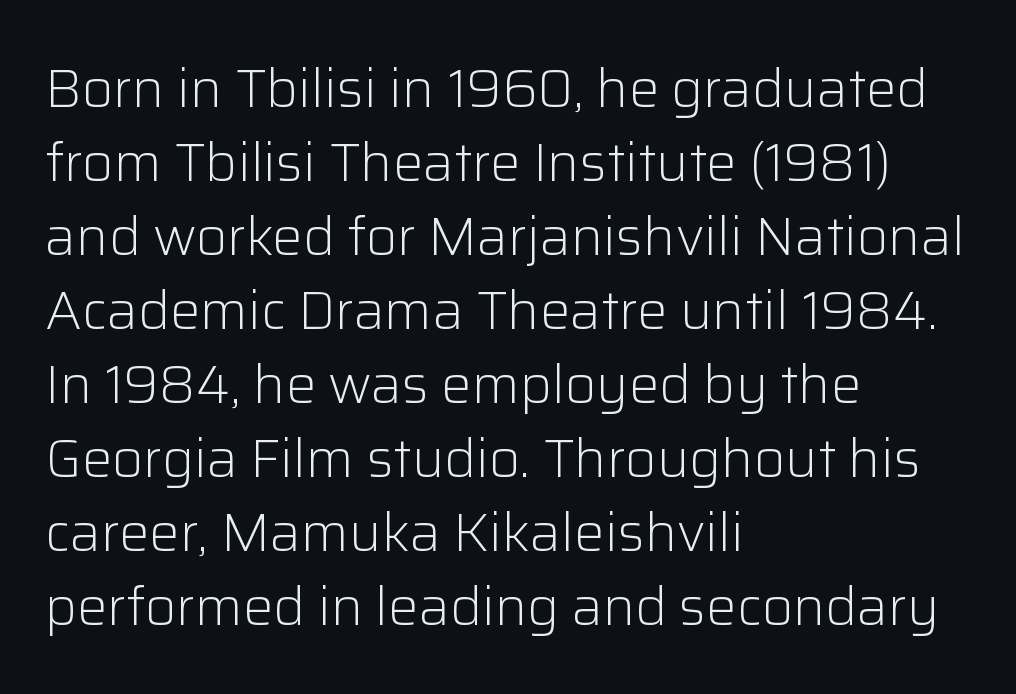
The image shows 54 px light sans-serif type, upright; set left-aligned, normal line spacing (1.37x), normal letter spacing, not underlined; low stroke contrast and a medium x-height.
